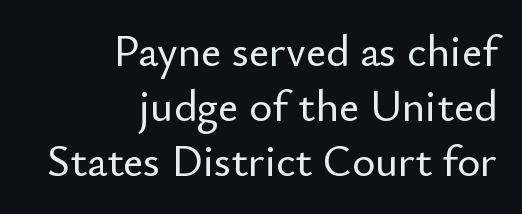
{"serif": "no", "italic": "no", "width": "normal", "stroke_contrast": "low", "x_height": "small", "monospaced": "no", "underline": "no", "align": "right", "line_spacing": "normal", "line_spacing_ratio": 1.25, "letter_spacing": "normal", "letter_spacing_em": 0.0, "glyph_px": 44}
